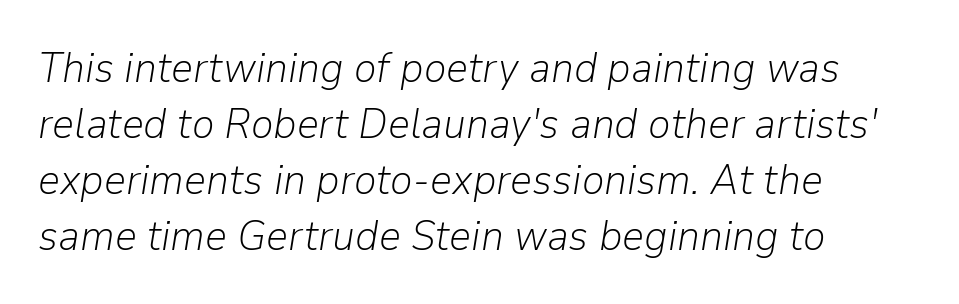
{"italic": "yes", "lean": "right", "slant_degrees": 9, "bold": "no", "weight": "light", "width": "normal", "stroke_contrast": "low", "x_height": "medium", "monospaced": "no", "underline": "no", "align": "left", "line_spacing": "normal", "line_spacing_ratio": 1.3, "letter_spacing": "normal", "letter_spacing_em": 0.0, "glyph_px": 43}
